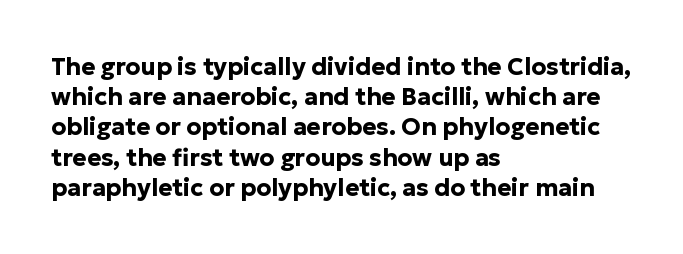
{"italic": "no", "bold": "yes", "underline": "no", "align": "left", "line_spacing": "normal", "line_spacing_ratio": 1.26, "letter_spacing": "normal", "letter_spacing_em": 0.0, "glyph_px": 24}
